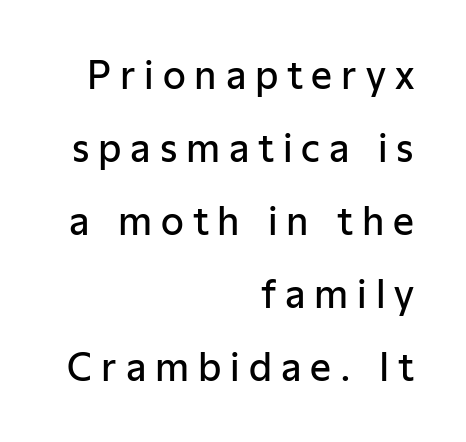
Glyph-to-glyph distance is far greater than everyday printed text. Is there much room between lines? Yes — plenty of vertical air separates them. Serif or sans? Sans — the stroke terminals are bare. Ordinary non-slanted type is in use. Character widths vary here, with narrow letters taking less room than wide ones.
